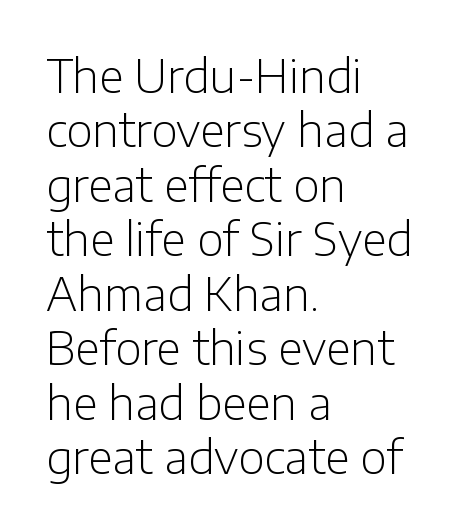
Any mark beneath the type? The region is blank. In terms of letterform style, serifs are entirely absent. Every character sits straight up, as roman type does. Here the designer chose a conventional face with non-uniform glyph widths. Default kerning and tracking; the words read as compact shapes.
